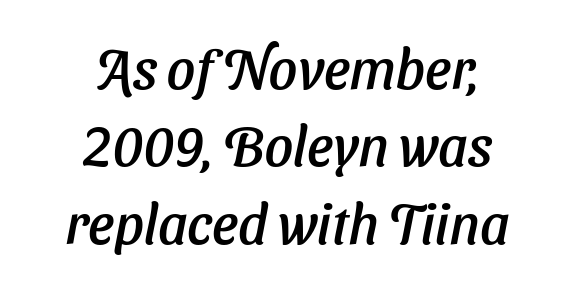
Beneath every word, the page is bare. You can tell it's italic because the verticals aren't actually vertical. The rag falls on both sides of this text block equally. The passage shown stacks its lines at a standard gap.
